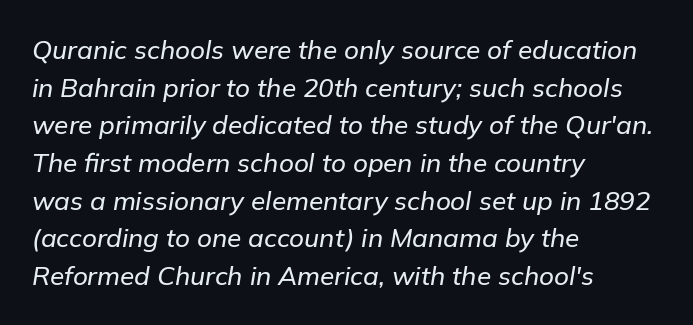
{"italic": "yes", "lean": "right", "slant_degrees": 9, "underline": "no", "align": "left", "line_spacing": "normal", "line_spacing_ratio": 1.45, "letter_spacing": "normal", "letter_spacing_em": 0.0, "glyph_px": 26}
